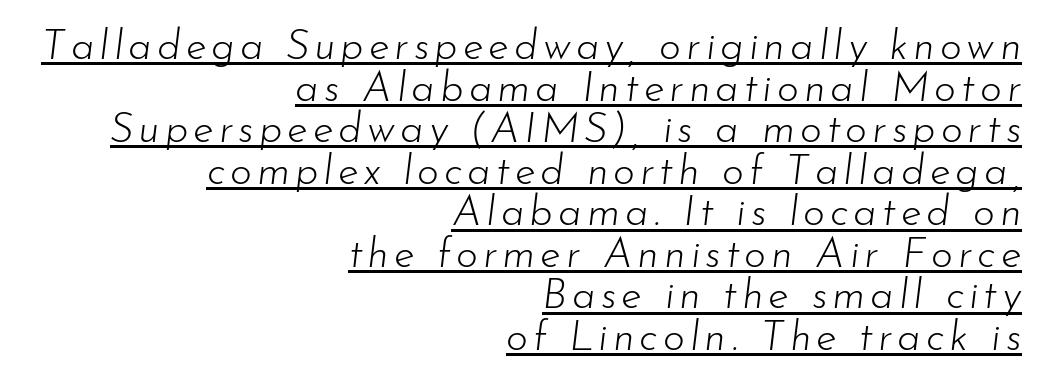
{"italic": "yes", "lean": "right", "slant_degrees": 7, "bold": "no", "weight": "light", "width": "normal", "stroke_contrast": "low", "x_height": "small", "monospaced": "no", "underline": "yes", "align": "right", "line_spacing": "tight", "line_spacing_ratio": 0.99, "glyph_px": 42}
